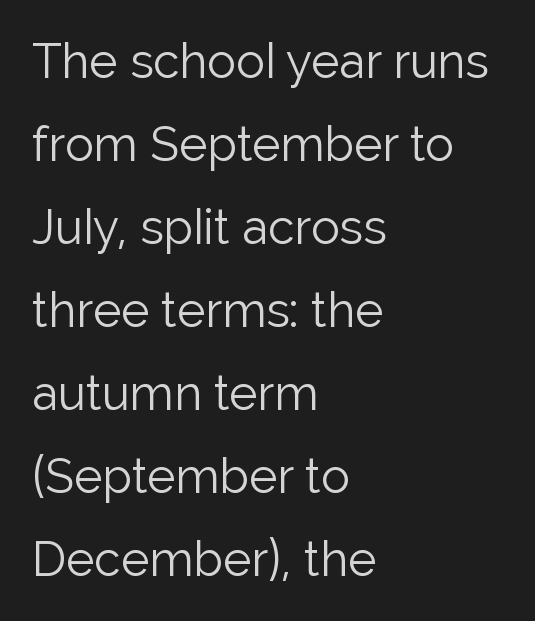
The lines are quadded left. Heft: none added — not bold. Here the designer chose a conventional face with non-uniform glyph widths. Rule under the text: the space is simply empty.
